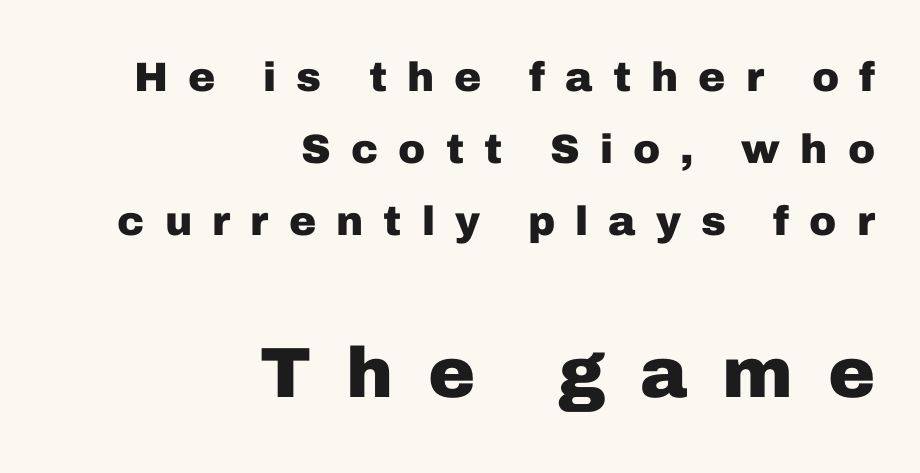
Q: Is the text bold? A: Yes.
Q: Is the text italic (slanted)? A: No, it is upright.
Q: Is the typeface a serif or a sans-serif typeface? A: Sans-serif.
Q: Is the text underlined? A: No.
Q: How is the paragraph aligned? A: Right-aligned.
Q: Is the spacing between letters normal or unusually wide? A: Unusually wide.
Q: Which block of text is set in a larger size, the first (top) or the second (bottom)? A: The second (bottom) one.
Q: Width (condensed, normal, or wide)? A: Normal.
Q: Stroke contrast? A: Low.
Q: x-height? A: Medium.
Q: Monospaced? A: No.
